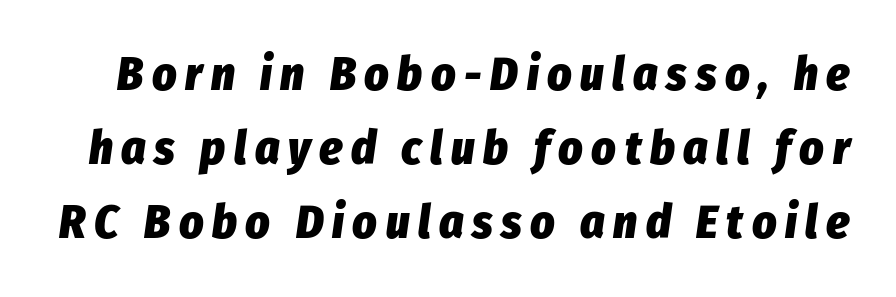
{"italic": "yes", "lean": "right", "slant_degrees": 8, "bold": "yes", "weight": "heavy", "width": "condensed", "stroke_contrast": "low", "x_height": "medium", "monospaced": "no", "underline": "no", "line_spacing": "normal", "line_spacing_ratio": 1.57, "glyph_px": 47}
